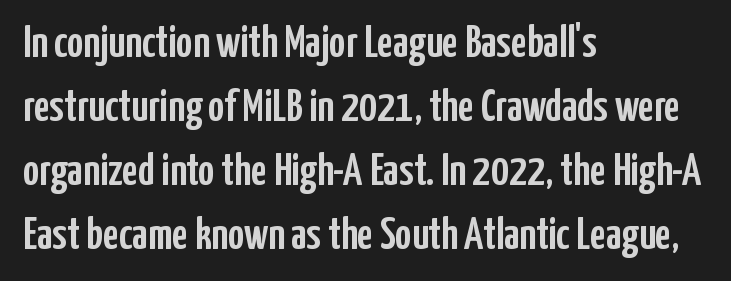
These lines were composed using upright roman letters. A typesetter would call this proportional, since set widths differ per character. The letters sit at their default tracking, neither squeezed nor spread. The words here are not underlined. Examine the stroke ends and you'll find no serifs. The leading is moderate, giving the passage an even texture.
